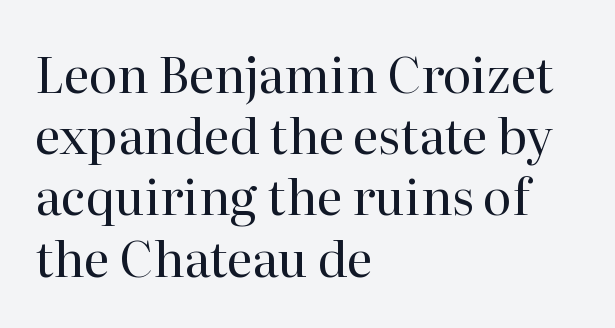
The image shows 49 px regular-weight serif type, upright; set left-aligned, normal line spacing (1.25x), normal letter spacing, not underlined; high stroke contrast and a medium x-height.
